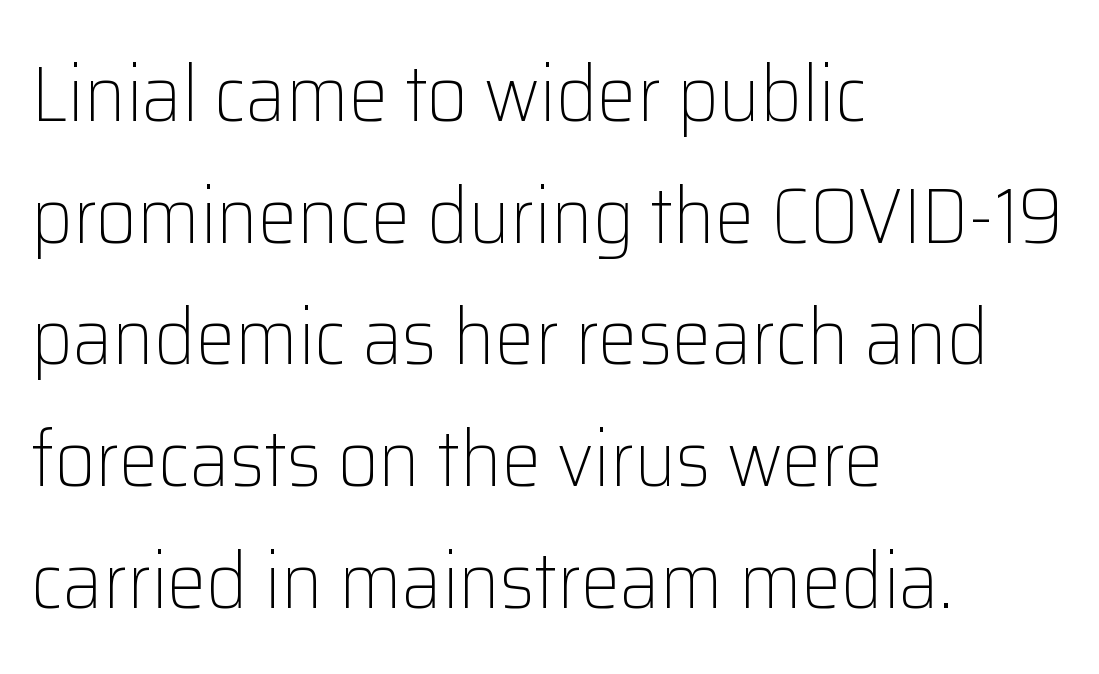
The image shows 79 px light sans-serif type, upright; set left-aligned, normal line spacing (1.54x), normal letter spacing, not underlined; low stroke contrast and a medium x-height.
